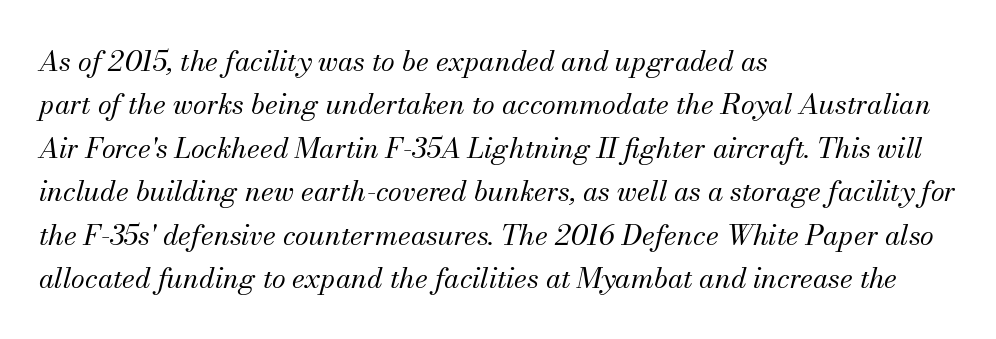
{"serif": "yes", "italic": "yes", "lean": "right", "slant_degrees": 13, "bold": "no", "weight": "regular", "width": "normal", "stroke_contrast": "medium", "x_height": "small", "monospaced": "no", "underline": "no", "align": "left", "line_spacing": "normal", "line_spacing_ratio": 1.55, "letter_spacing": "normal", "letter_spacing_em": 0.0, "glyph_px": 28}
